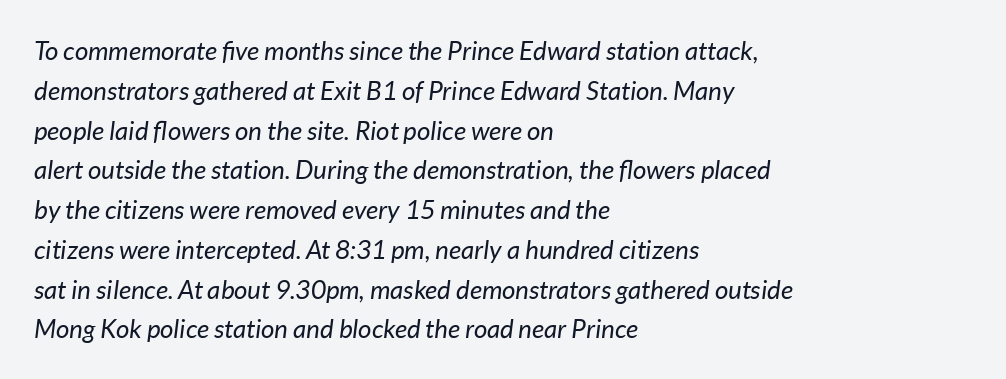
Q: Is the text bold? A: No.
Q: Is the text italic (slanted)? A: Yes, it leans right by about 7 degrees.
Q: Is the text underlined? A: No.
Q: How is the paragraph aligned? A: Left-aligned.
Q: Is the spacing between letters normal or unusually wide? A: Normal.
Q: Is the spacing between lines tight, normal or loose? A: Normal.
